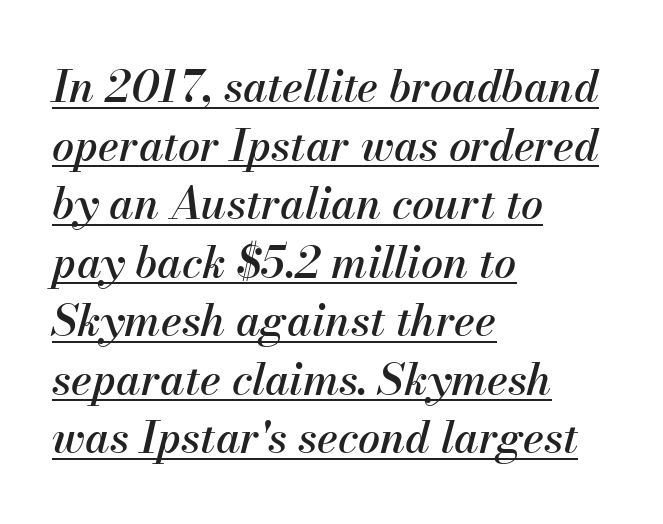
The sample's only ornament is a line tracing under the words. Normally led — the rows are evenly, conventionally spaced. Compared with a centered layout, this one pins lines to the left instead. Do the characters align in a grid? No, the font is proportional. Students, note that the glyphs here touch the page at normal intervals. When letters slant like this, we call the style italic.
